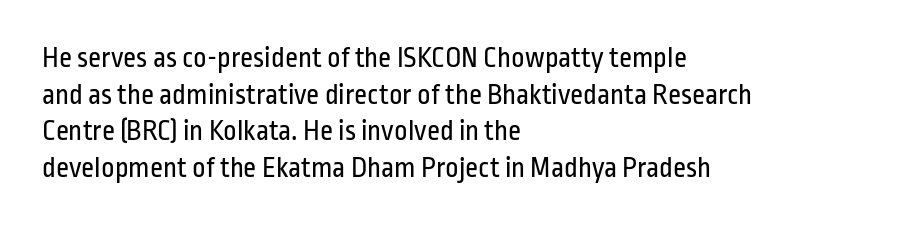
{"serif": "no", "italic": "no", "bold": "no", "weight": "regular", "width": "condensed", "stroke_contrast": "low", "x_height": "medium", "monospaced": "no", "underline": "no", "align": "left", "line_spacing": "normal", "line_spacing_ratio": 1.26, "letter_spacing": "normal", "letter_spacing_em": 0.0, "glyph_px": 29}
